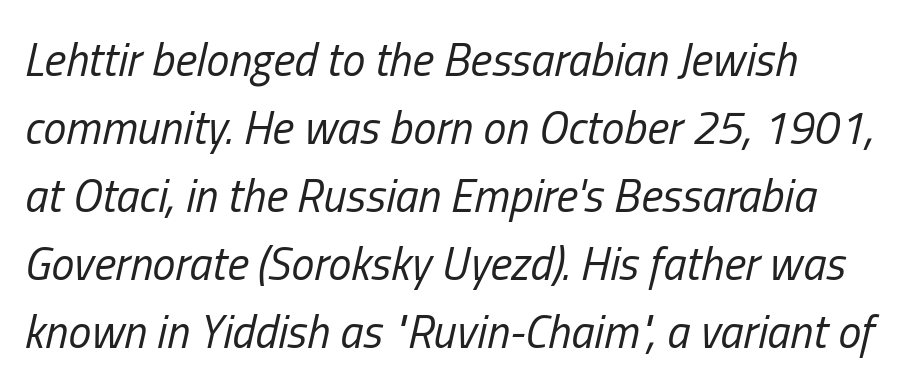
These lines keep a tight, regular rhythm from letter to letter. Proportional: the letters do not fall into vertical columns. The space between consecutive lines is moderate. Bare-footed words on every line. The specimen reads as italic at a glance. Stems here are at most as thick as an everyday book face.
